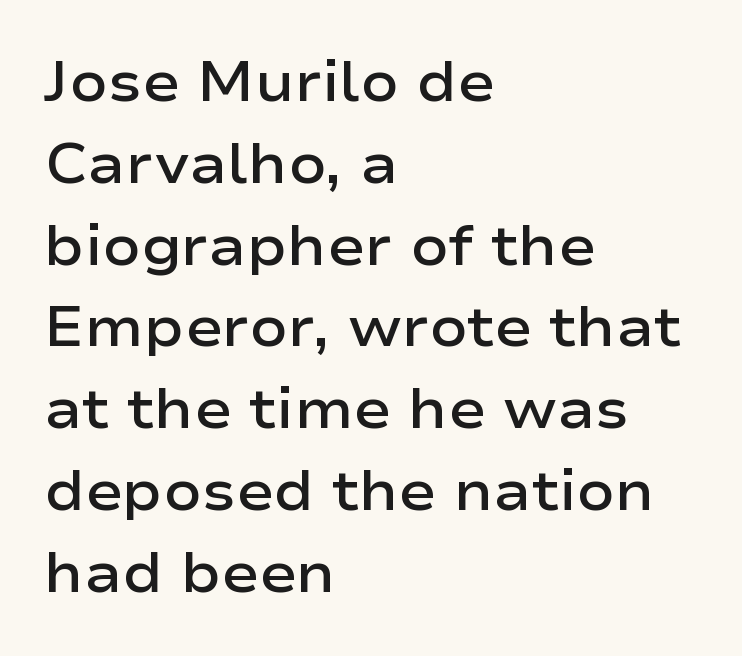
The image shows 56 px semibold, wide sans-serif type, upright; set left-aligned, normal line spacing (1.46x), normal letter spacing, not underlined; low stroke contrast and a medium x-height.
